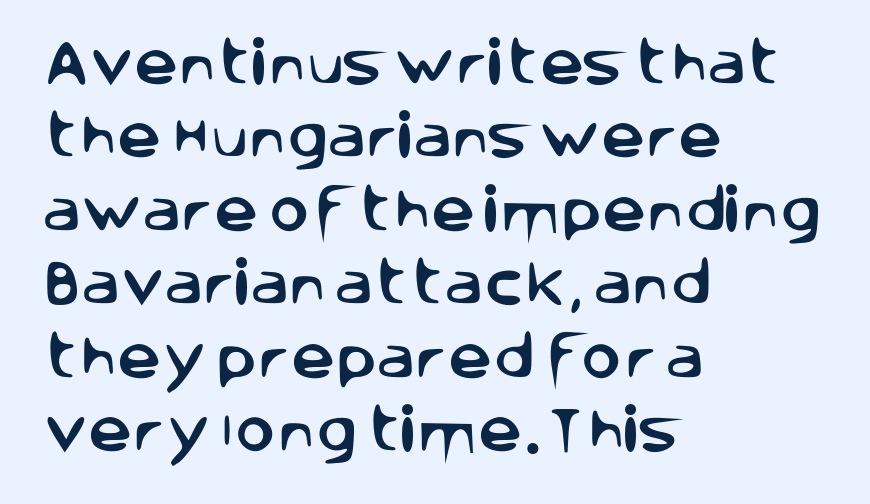
The image shows 49 px sans-serif type, upright; set left-aligned, normal line spacing (1.5x), normal letter spacing, not underlined; low stroke contrast and a large x-height.
